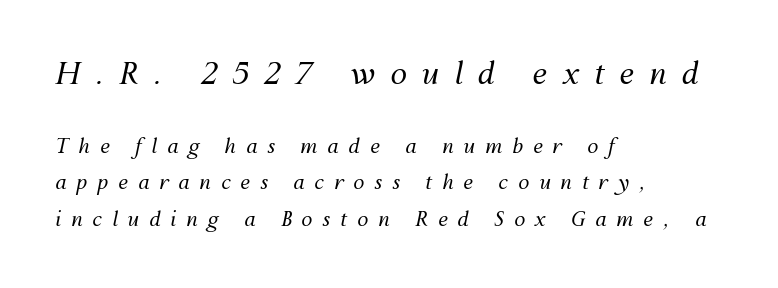
{"italic": "yes", "lean": "right", "slant_degrees": 12, "bold": "no", "weight": "regular", "width": "normal", "stroke_contrast": "medium", "x_height": "medium", "monospaced": "no", "underline": "no", "align": "left", "line_spacing_ratio": 1.83, "letter_spacing": "wide", "letter_spacing_em": 0.49, "larger_block": "first", "size_ratio": 1.5, "glyph_px": 30}
